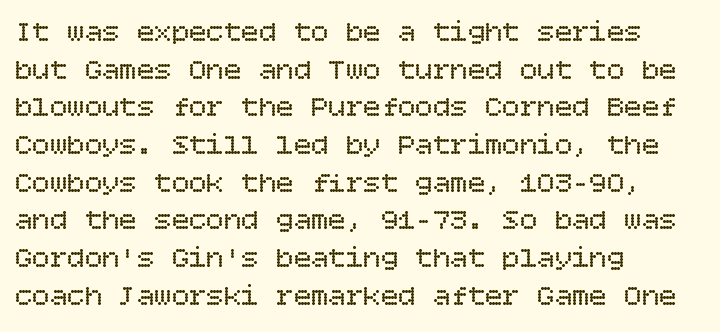
Ascenders rise straight up at ninety degrees. Each line starts at the same left margin while the right side varies. The face used here is rendered with its standard letterfit. Evenly set lines give the paragraph a standard silhouette. Underline: absent. Heft: none added — not bold.
